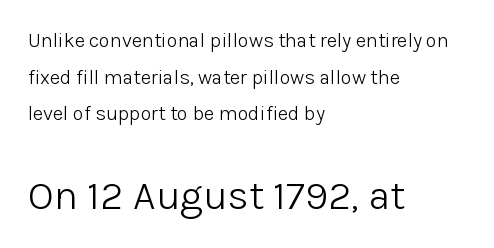
{"serif": "no", "italic": "no", "bold": "no", "weight": "light", "width": "normal", "stroke_contrast": "low", "x_height": "medium", "monospaced": "no", "underline": "no", "align": "left", "line_spacing_ratio": 1.83, "letter_spacing": "normal", "letter_spacing_em": 0.0, "larger_block": "second", "size_ratio": 2.05, "glyph_px": 41}
